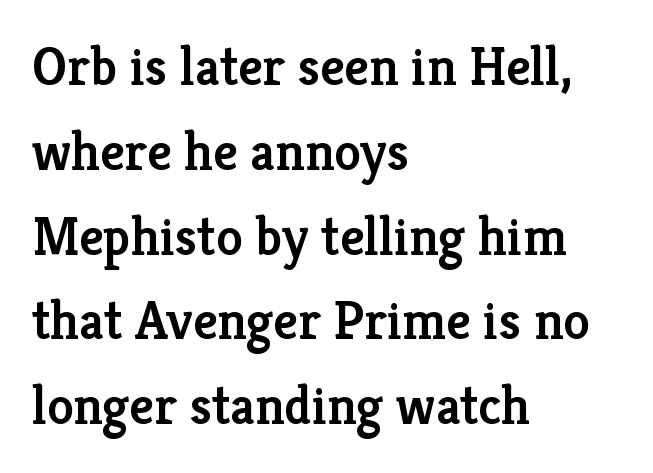
Q: Is the text bold? A: Semi-bold.
Q: Is the text italic (slanted)? A: No, it is upright.
Q: Is the typeface a serif or a sans-serif typeface? A: Serif.
Q: Is the text underlined? A: No.
Q: How is the paragraph aligned? A: Left-aligned.
Q: Is the spacing between letters normal or unusually wide? A: Normal.
Q: Is the spacing between lines tight, normal or loose? A: Normal.
Q: Width (condensed, normal, or wide)? A: Normal.
Q: Stroke contrast? A: Low.
Q: x-height? A: Medium.
Q: Monospaced? A: No.
